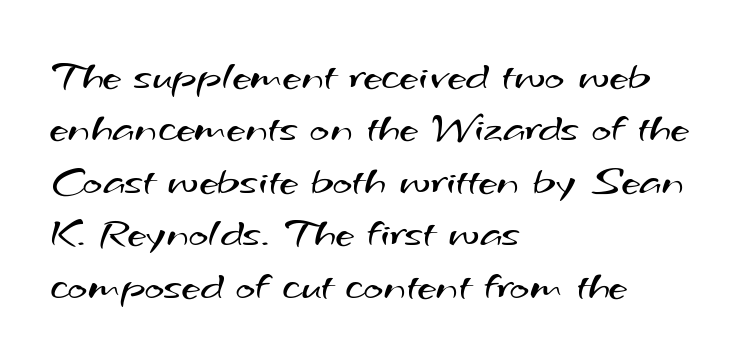
Q: Is the text bold? A: No.
Q: Is the typeface a serif or a sans-serif typeface? A: Sans-serif.
Q: Is the text underlined? A: No.
Q: How is the paragraph aligned? A: Left-aligned.
Q: Is the spacing between letters normal or unusually wide? A: Normal.
Q: Is the spacing between lines tight, normal or loose? A: Normal.
Q: Width (condensed, normal, or wide)? A: Wide.
Q: Stroke contrast? A: Medium.
Q: x-height? A: Small.
Q: Monospaced? A: No.
